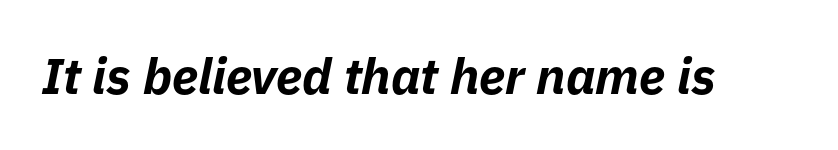
The image shows 50 px bold type, italic (leaning right); set normal letter spacing, not underlined; low stroke contrast and a medium x-height.
